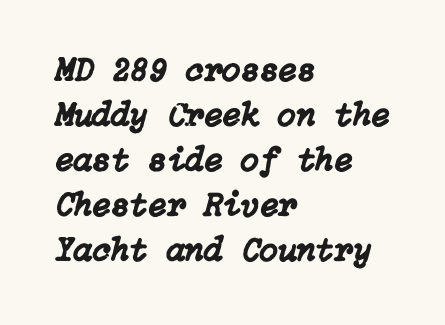
Q: Is the text italic (slanted)? A: Yes, it leans right by about 15 degrees.
Q: Is the text underlined? A: No.
Q: How is the paragraph aligned? A: Left-aligned.
Q: Is the spacing between letters normal or unusually wide? A: Normal.
Q: Is the spacing between lines tight, normal or loose? A: Normal.
Q: Width (condensed, normal, or wide)? A: Normal.
Q: Stroke contrast? A: Low.
Q: x-height? A: Medium.
